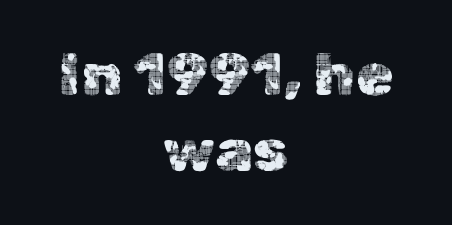
The passage shown has conventional tracking throughout. The characters display no serif detailing; their extremities are plain. This sample has the flowing, uneven cadence of proportional lettering. The lines in this sample share a center point and differ in where they start and stop.
